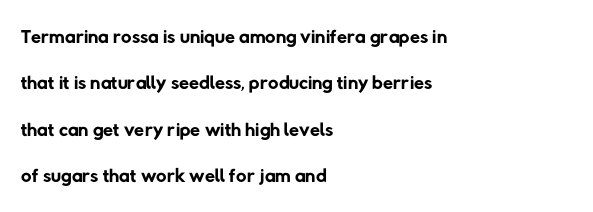
The image shows 29 px regular-weight sans-serif type; set left-aligned, normal line spacing (1.6x), normal letter spacing, not underlined; low stroke contrast and a medium x-height.
